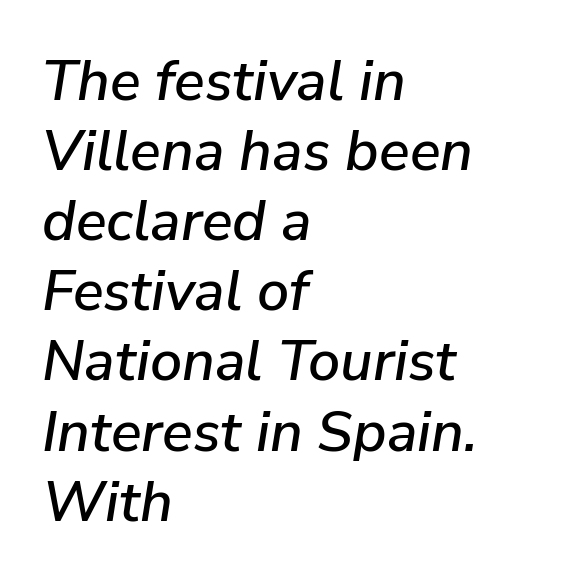
Q: Is the text italic (slanted)? A: Yes, it leans right by about 9 degrees.
Q: Is the text underlined? A: No.
Q: How is the paragraph aligned? A: Left-aligned.
Q: Is the spacing between letters normal or unusually wide? A: Normal.
Q: Width (condensed, normal, or wide)? A: Normal.
Q: Stroke contrast? A: Low.
Q: x-height? A: Medium.
Q: Monospaced? A: No.
